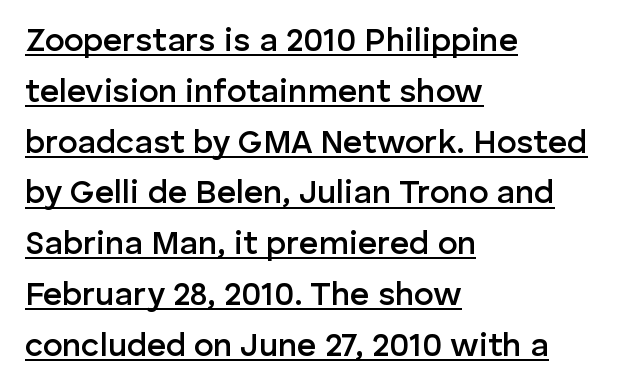
The image shows 33 px semibold sans-serif type, upright; set left-aligned, normal line spacing (1.54x), normal letter spacing, underlined; low stroke contrast and a medium x-height.
